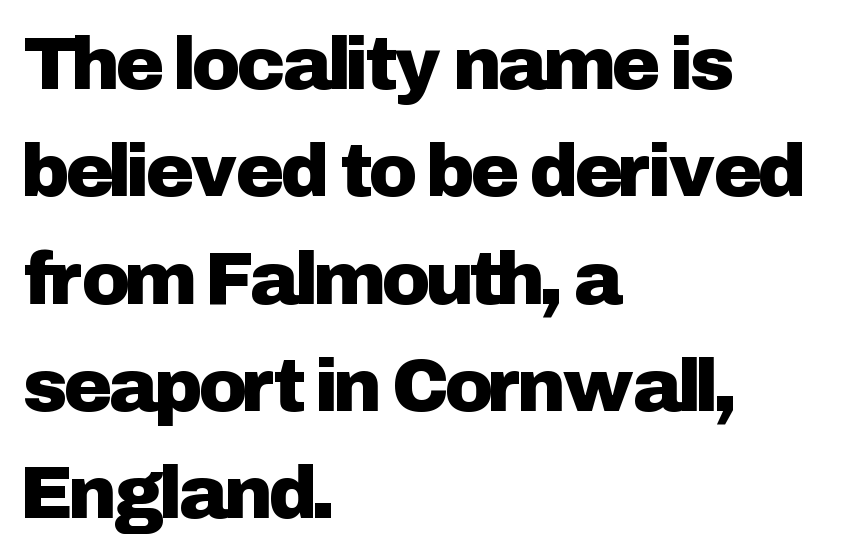
{"serif": "no", "italic": "no", "width": "normal", "stroke_contrast": "low", "x_height": "medium", "monospaced": "no", "underline": "no", "align": "left", "line_spacing": "normal", "line_spacing_ratio": 1.45, "letter_spacing": "normal", "letter_spacing_em": 0.0, "glyph_px": 74}
